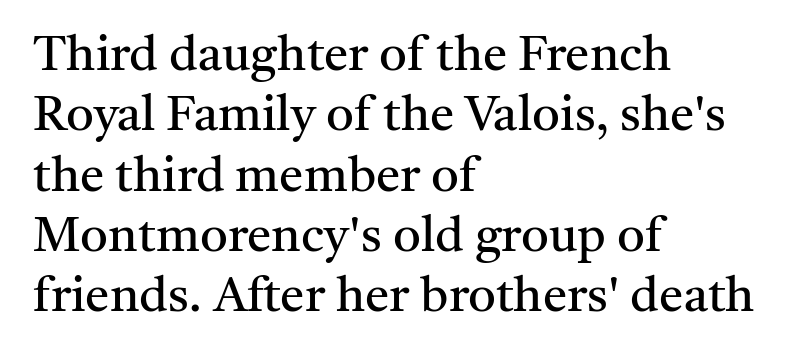
Designer's note — italics off, roman on. These lines stack with their left ends in a neat column. The text was rendered using a seriffed face with decorative stroke endings. This rendering features lettering with no underline. The rendering uses natural spacing where letterforms have individual widths. Compared with a typical body face, this is equally light or lighter still.
